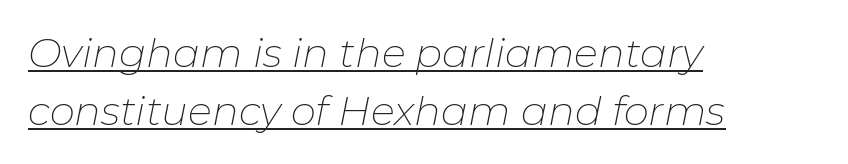
Where is the straight margin? On the left. What's the leading like? Ordinary, nothing unusual. This is not heavy type; no bold has been used. The string is rendered with underlining switched on. The passage shown has conventional tracking throughout. The whole block is typeset with a tilt.
